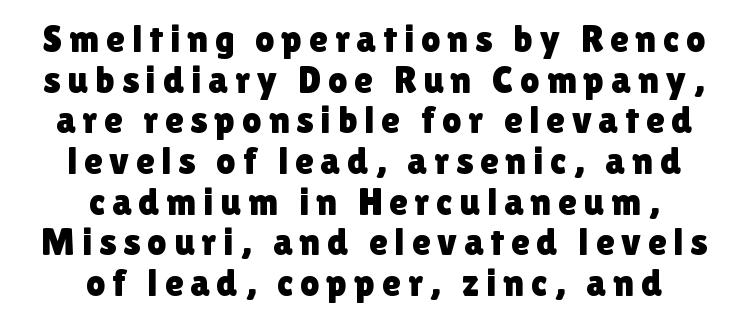
{"serif": "no", "italic": "no", "width": "normal", "stroke_contrast": "low", "x_height": "medium", "monospaced": "no", "underline": "no", "align": "center", "line_spacing": "tight", "line_spacing_ratio": 1.07, "glyph_px": 38}
